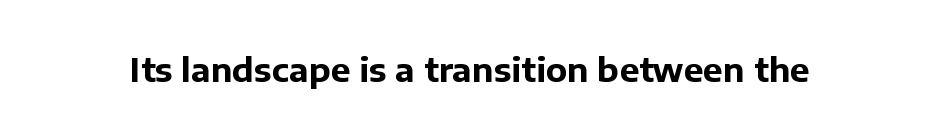
The image shows 33 px bold sans-serif type, upright; set normal letter spacing, not underlined; low stroke contrast and a medium x-height.
